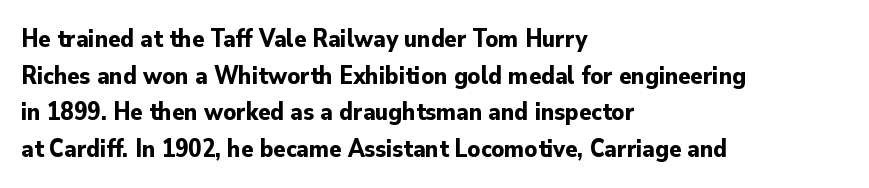
Compared with an ordinary text face, these strokes are far heavier — a full bold. Tall strokes in this sample are plumb rather than angled. Reading down the block, your eye returns to a fixed left position each line. The space directly below the letters is spotless. Leading matches the norm, producing a regular column. The type is set solid horizontally, with unmodified tracking.
